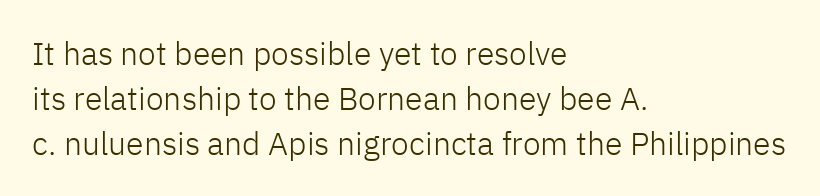
Q: Is the text bold? A: No.
Q: Is the text italic (slanted)? A: No, it is upright.
Q: Is the typeface a serif or a sans-serif typeface? A: Sans-serif.
Q: Is the text underlined? A: No.
Q: How is the paragraph aligned? A: Left-aligned.
Q: Is the spacing between letters normal or unusually wide? A: Normal.
Q: Is the spacing between lines tight, normal or loose? A: Normal.
Q: Width (condensed, normal, or wide)? A: Normal.
Q: Stroke contrast? A: Low.
Q: x-height? A: Medium.
Q: Monospaced? A: No.
